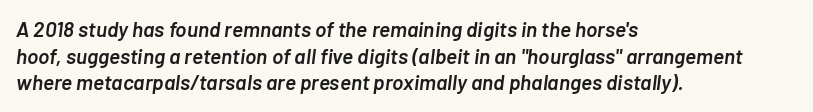
Q: Is the text bold? A: Semi-bold.
Q: Is the text italic (slanted)? A: Yes, it leans right by about 7 degrees.
Q: Is the text underlined? A: No.
Q: How is the paragraph aligned? A: Left-aligned.
Q: Is the spacing between letters normal or unusually wide? A: Normal.
Q: Is the spacing between lines tight, normal or loose? A: Normal.
